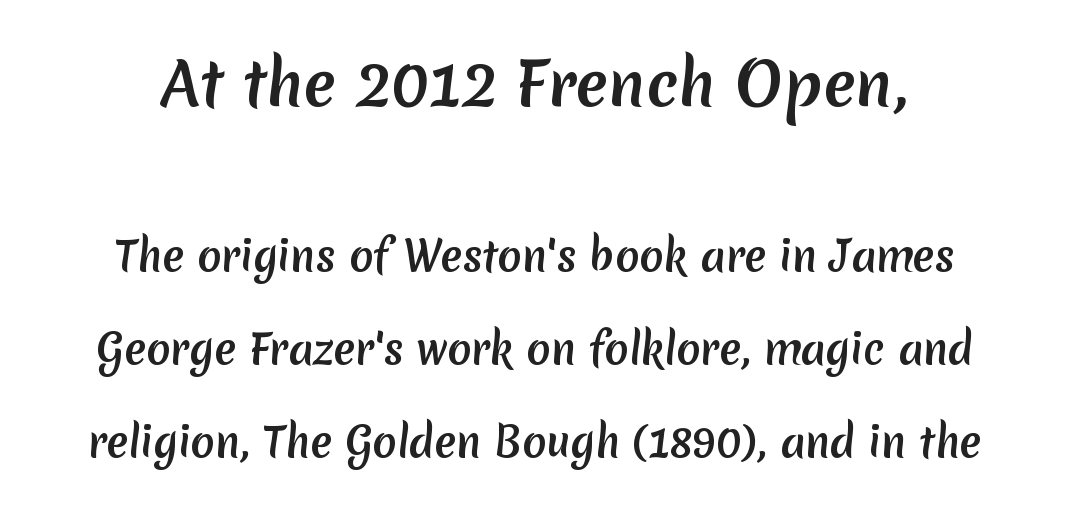
Does the type have serifs? No, each stem ends abruptly. Vertically, the passage feels expansive, rows floating well apart. Underlining? Definitely not there. The tracking reads as untouched default to a designer's eye. Which of the two is more prominent by size? The first, at the top.
